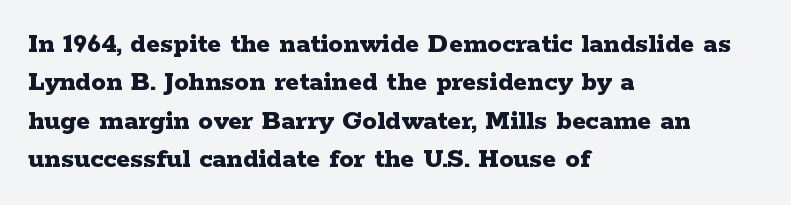
Q: Is the text bold? A: Yes.
Q: Is the text italic (slanted)? A: No, it is upright.
Q: Is the typeface a serif or a sans-serif typeface? A: Serif.
Q: Is the text underlined? A: No.
Q: How is the paragraph aligned? A: Left-aligned.
Q: Is the spacing between letters normal or unusually wide? A: Normal.
Q: Is the spacing between lines tight, normal or loose? A: Normal.
Q: Width (condensed, normal, or wide)? A: Wide.
Q: Stroke contrast? A: Low.
Q: x-height? A: Medium.
Q: Monospaced? A: No.
